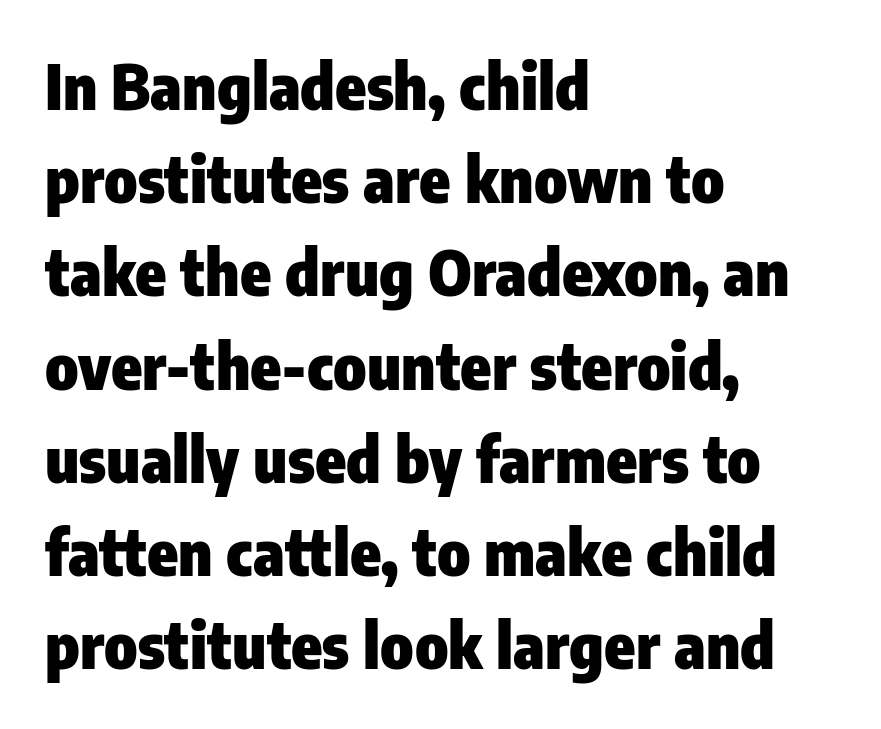
{"serif": "no", "italic": "no", "bold": "yes", "weight": "heavy", "width": "condensed", "stroke_contrast": "low", "x_height": "medium", "monospaced": "no", "underline": "no", "align": "left", "line_spacing": "normal", "line_spacing_ratio": 1.48, "letter_spacing": "normal", "letter_spacing_em": 0.0, "glyph_px": 63}
